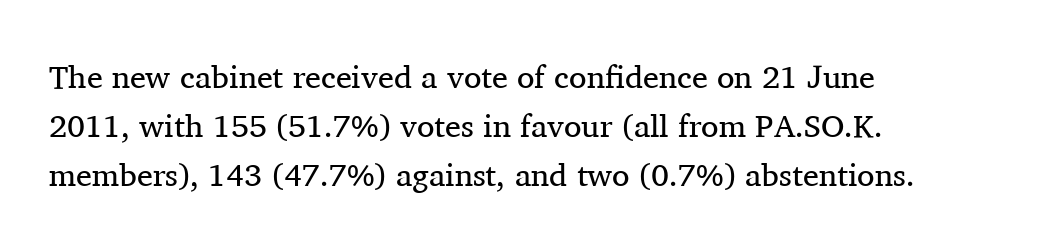
The image shows 32 px regular-weight serif type, upright; set left-aligned, normal line spacing (1.53x), normal letter spacing, not underlined; medium stroke contrast and a medium x-height.
